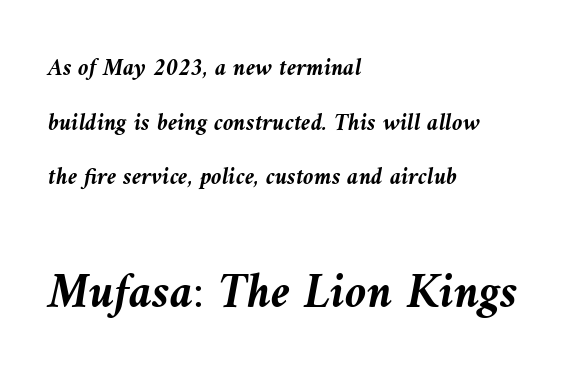
The image shows 49 px semibold type, italic (leaning left); set left-aligned, loose line spacing (2.28x), normal letter spacing, not underlined; the second (bottom) block is 2.04x larger; medium stroke contrast and a medium x-height.
